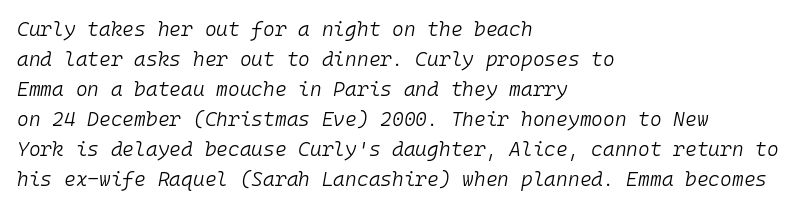
The image shows 20 px text type, italic (leaning right); set left-aligned, normal line spacing (1.5x), normal letter spacing, not underlined.
